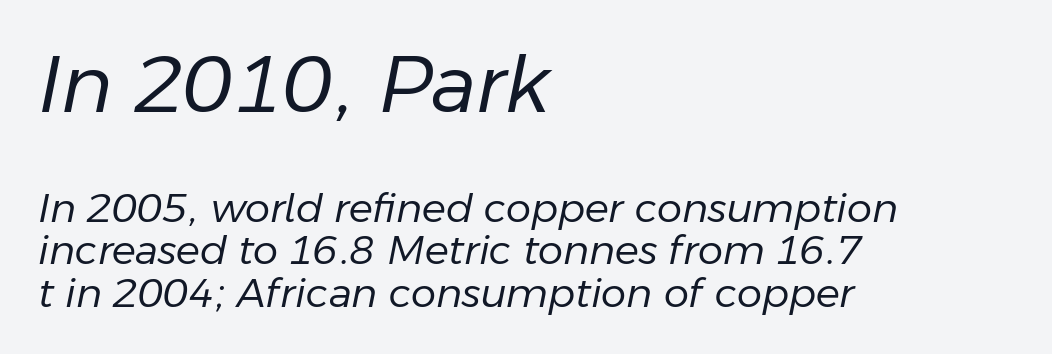
{"italic": "yes", "lean": "right", "slant_degrees": 11, "bold": "no", "weight": "regular", "width": "normal", "stroke_contrast": "low", "x_height": "medium", "monospaced": "no", "underline": "no", "align": "left", "line_spacing": "tight", "line_spacing_ratio": 1.06, "letter_spacing": "normal", "letter_spacing_em": 0.0, "larger_block": "first", "size_ratio": 1.98, "glyph_px": 79}
